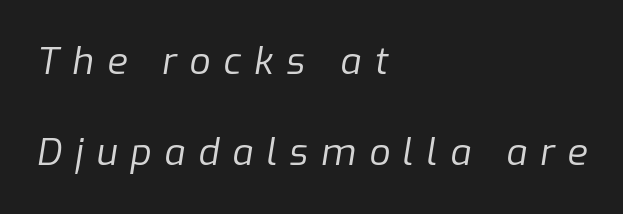
How would I describe the line gaps? Wide and relaxed. Here the designer chose a conventional face with non-uniform glyph widths. In terms of letterspacing, this is a distinctly airy, spread setting. Is the stroke heavy? The answer is a plain regular-or-lighter. The string is rendered with underlining switched off.
